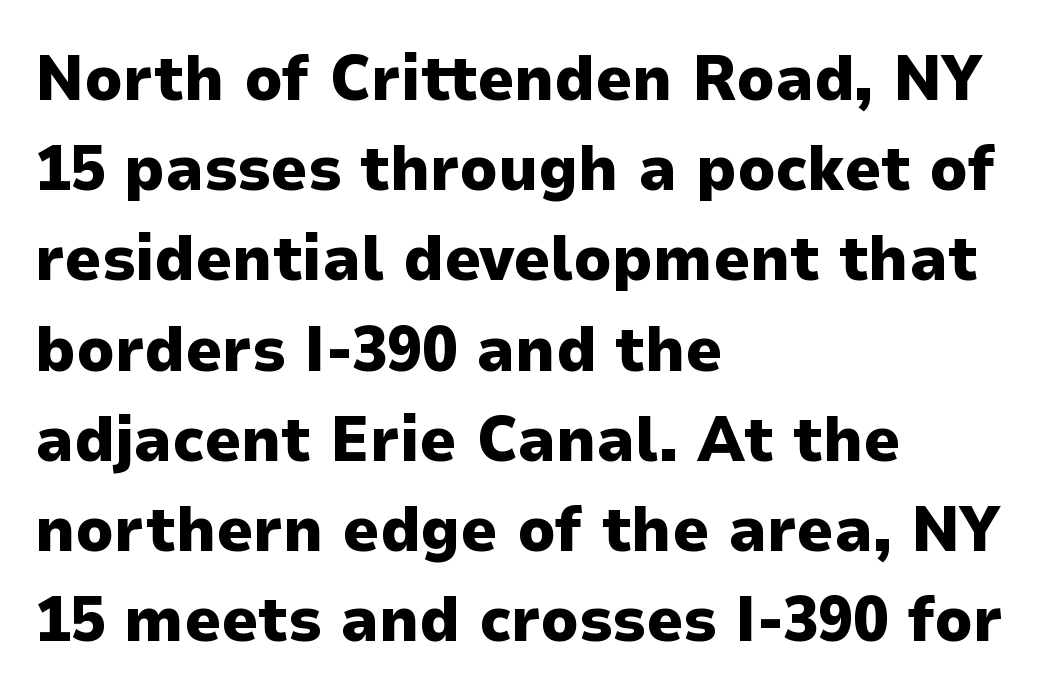
Notice how the stems are strictly vertical — no italics here. Bold? Absolutely — the strokes are thick and heavy. Glance below the letters and you will spot only blank space. The passage shown is typed in a proportional face where columns would drift. Typeset ragged right — the left edge is the straight one.
